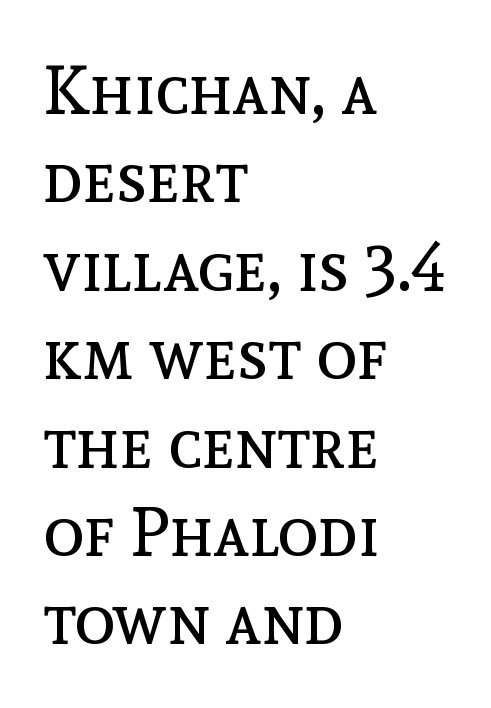
The image shows 68 px regular-weight type, upright; set left-aligned, normal line spacing (1.3x), normal letter spacing, not underlined; a medium x-height.
